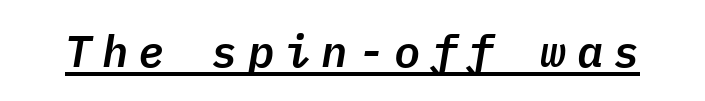
The image shows 44 px text type, italic (leaning right), monospaced; set unusually wide letter spacing (+0.23 em), underlined; low stroke contrast and a medium x-height.
